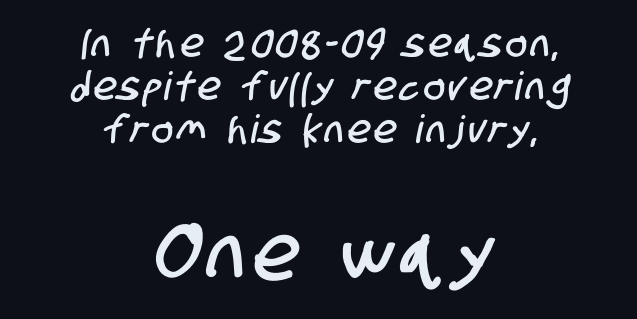
{"serif": "no", "width": "condensed", "stroke_contrast": "low", "x_height": "large", "monospaced": "no", "underline": "no", "align": "center", "line_spacing": "tight", "line_spacing_ratio": 1.1, "larger_block": "second", "size_ratio": 2.0, "glyph_px": 78}
